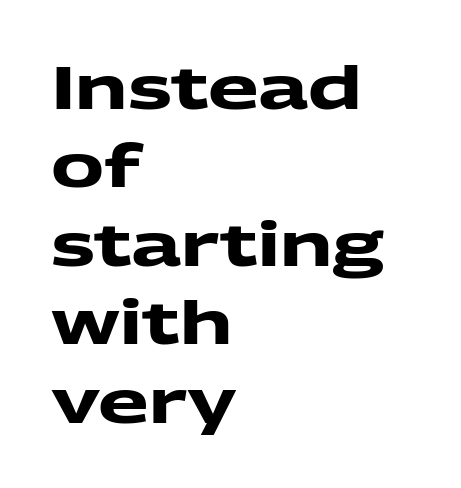
The glyphs in this specimen are sans serif. Each letter keeps its own natural width here, so spacing adapts to shape. Characters follow at the spacing the type designer built in. The zone under the glyphs is completely vacant. Alignment: flush left. Interline gaps are of average width in this sample.
